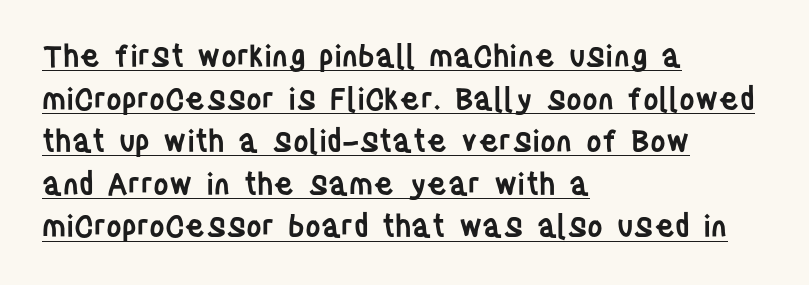
{"serif": "no", "italic": "no", "bold": "semi", "weight": "semibold", "width": "condensed", "stroke_contrast": "low", "x_height": "large", "monospaced": "no", "underline": "yes", "align": "left", "line_spacing": "normal", "line_spacing_ratio": 1.42, "letter_spacing": "normal", "letter_spacing_em": 0.0, "glyph_px": 30}
